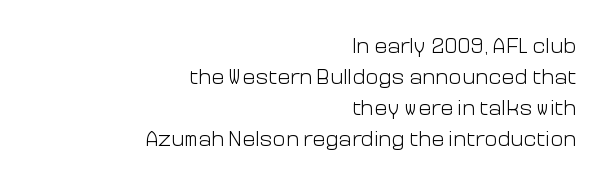
{"italic": "no", "bold": "no", "underline": "no", "align": "right", "line_spacing": "normal", "line_spacing_ratio": 1.41, "letter_spacing": "normal", "letter_spacing_em": 0.0, "glyph_px": 22}
